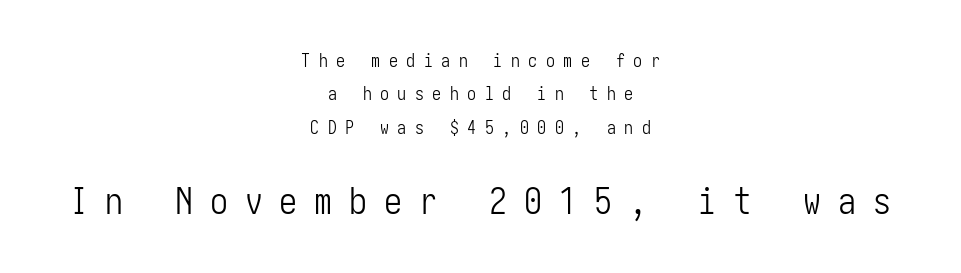
Italic: no, the glyphs are upright roman. Type without underlining. Heaviness? Minimal to ordinary, like unemphasized prose. Type style note: lacks serifs.
